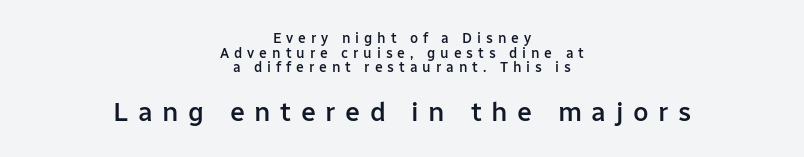
The image shows 27 px text type, upright; set centered, tight line spacing (1.05x), unusually wide letter spacing (+0.35 em), not underlined; the second (bottom) block is 1.93x larger.
